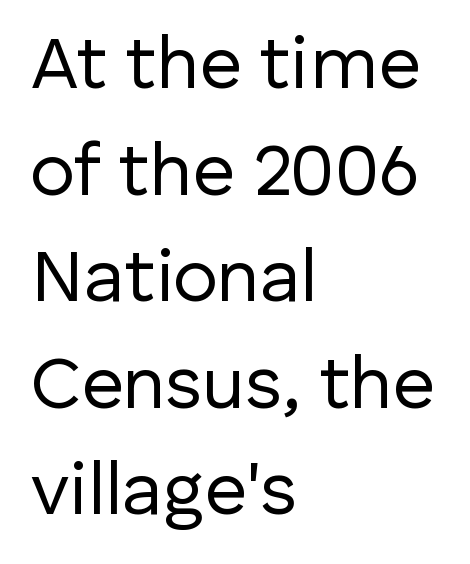
Q: Is the text bold? A: No.
Q: Is the text italic (slanted)? A: No, it is upright.
Q: Is the typeface a serif or a sans-serif typeface? A: Sans-serif.
Q: Is the text underlined? A: No.
Q: How is the paragraph aligned? A: Left-aligned.
Q: Is the spacing between letters normal or unusually wide? A: Normal.
Q: Is the spacing between lines tight, normal or loose? A: Normal.
Q: Width (condensed, normal, or wide)? A: Normal.
Q: Stroke contrast? A: Low.
Q: x-height? A: Medium.
Q: Monospaced? A: No.
